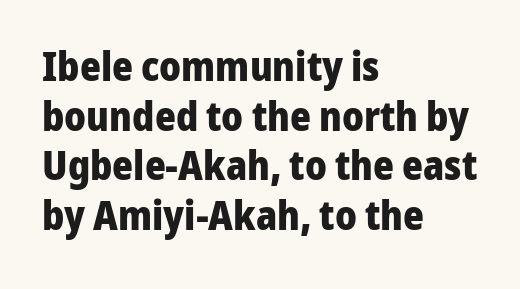
The image shows 40 px heavy sans-serif type, upright; set left-aligned, line spacing 1.24x, normal letter spacing, not underlined; low stroke contrast and a medium x-height.
